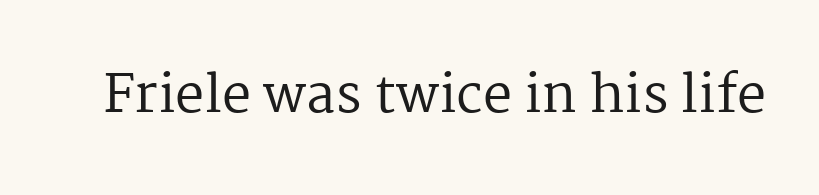
{"serif": "yes", "italic": "no", "bold": "no", "weight": "regular", "width": "normal", "stroke_contrast": "medium", "x_height": "medium", "monospaced": "no", "underline": "no", "letter_spacing": "normal", "letter_spacing_em": 0.0, "glyph_px": 52}
